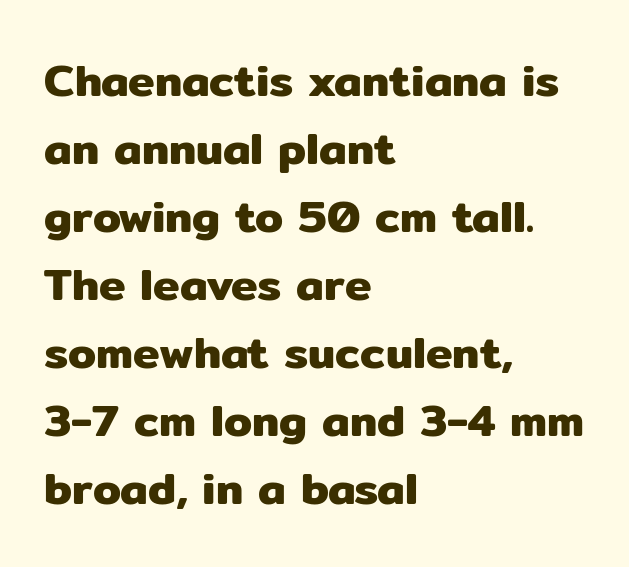
Horizontally, the lines are justified to the leading edge only. Words float on clear page, feet unadorned. You could not count columns in this text — the font is proportionally spaced. The lettering holds an erect, upright posture throughout.
